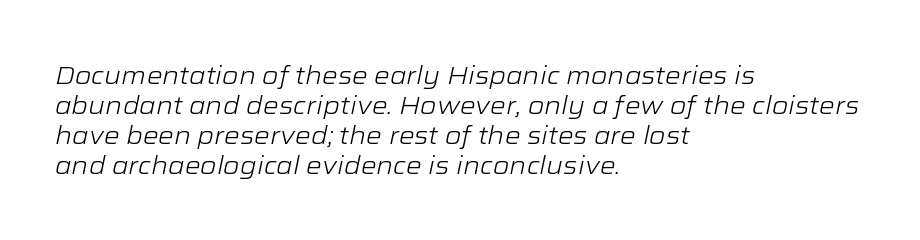
Q: Is the text bold? A: No.
Q: Is the text italic (slanted)? A: Yes, it leans right by about 12 degrees.
Q: Is the text underlined? A: No.
Q: How is the paragraph aligned? A: Left-aligned.
Q: Is the spacing between letters normal or unusually wide? A: Normal.
